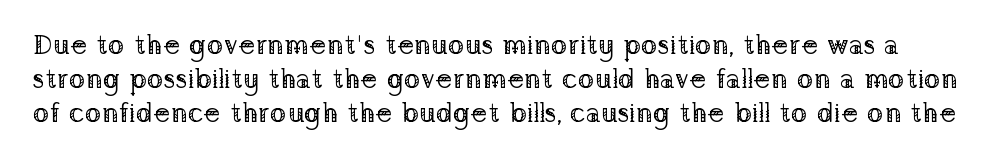
Q: Is the text bold? A: No.
Q: Is the text italic (slanted)? A: No, it is upright.
Q: Is the typeface a serif or a sans-serif typeface? A: Serif.
Q: Is the text underlined? A: No.
Q: Is the spacing between letters normal or unusually wide? A: Normal.
Q: Width (condensed, normal, or wide)? A: Normal.
Q: Stroke contrast? A: Low.
Q: x-height? A: Medium.
Q: Monospaced? A: No.
